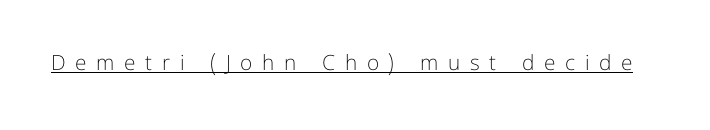
Q: Is the text bold? A: No.
Q: Is the text italic (slanted)? A: No, it is upright.
Q: Is the text underlined? A: Yes.
Q: Is the spacing between letters normal or unusually wide? A: Unusually wide.
